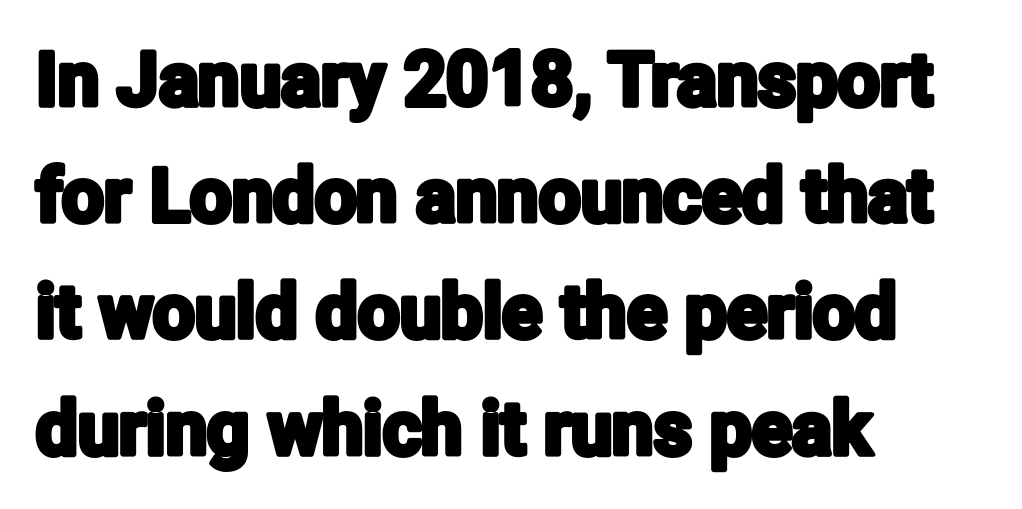
The strip under each line holds only bare page. Teacher's note: observe the even left margin — that is flush-left alignment. Between one letter and the next there's only the usual sliver of space. Looks like regular typesetting: each glyph gets only the width it needs. Nothing sits at the stroke ends, so this counts as sans-serif.
